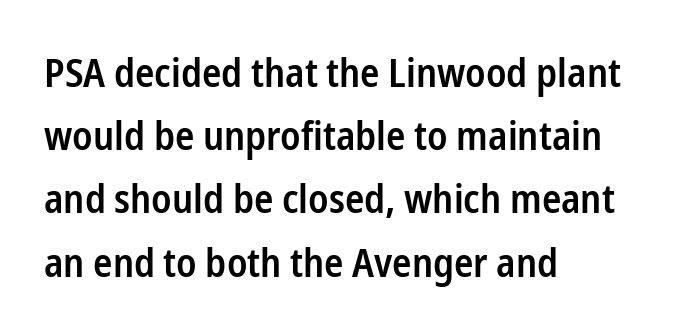
You can tell it's not italic because the verticals are truly vertical. The lines are quadded left. Unlike a traditional serif, this face leaves its strokes unadorned. Quick note: underline off. Rows of type keep a routine distance in the vertical direction.
